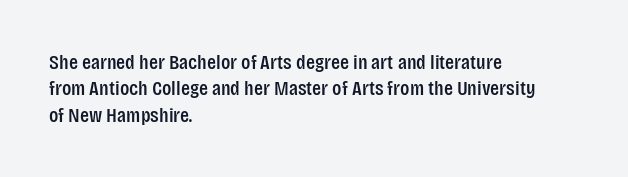
Is there much room between lines? A standard amount, neither cramped nor airy. The line texture is even and compact thanks to regular tracking. In terms of posture, this sample is upright. The paragraph has a hard left edge and a soft right edge. The strip under each line holds only bare page.
